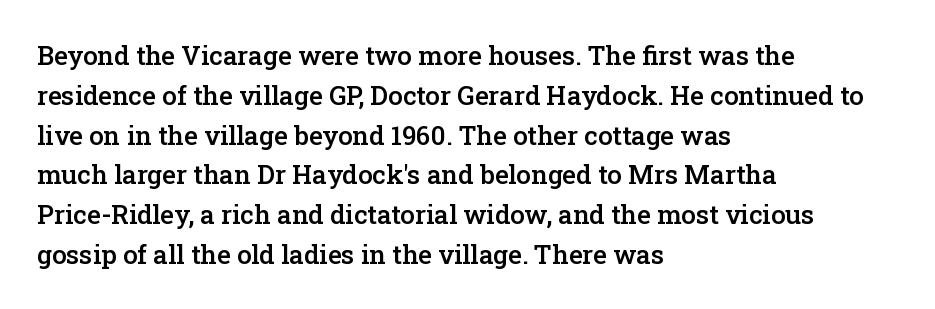
{"italic": "no", "bold": "semi", "underline": "no", "align": "left", "line_spacing": "normal", "line_spacing_ratio": 1.53, "letter_spacing": "normal", "letter_spacing_em": 0.0, "glyph_px": 26}
